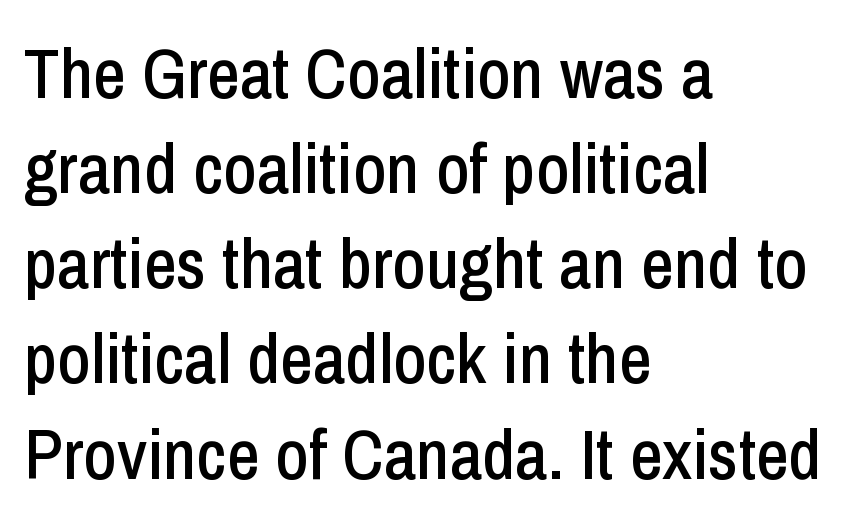
Q: Is the text italic (slanted)? A: No, it is upright.
Q: Is the typeface a serif or a sans-serif typeface? A: Sans-serif.
Q: Is the text underlined? A: No.
Q: How is the paragraph aligned? A: Left-aligned.
Q: Is the spacing between letters normal or unusually wide? A: Normal.
Q: Is the spacing between lines tight, normal or loose? A: Normal.
Q: Width (condensed, normal, or wide)? A: Condensed.
Q: Stroke contrast? A: Low.
Q: x-height? A: Medium.
Q: Monospaced? A: No.
